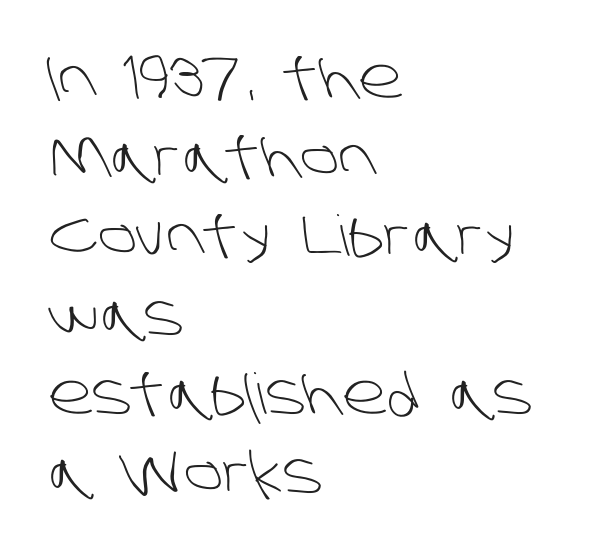
{"serif": "no", "bold": "no", "weight": "light", "width": "normal", "stroke_contrast": "low", "x_height": "large", "monospaced": "no", "underline": "no", "align": "left", "line_spacing": "normal", "line_spacing_ratio": 1.41, "letter_spacing": "normal", "letter_spacing_em": 0.0, "glyph_px": 56}
